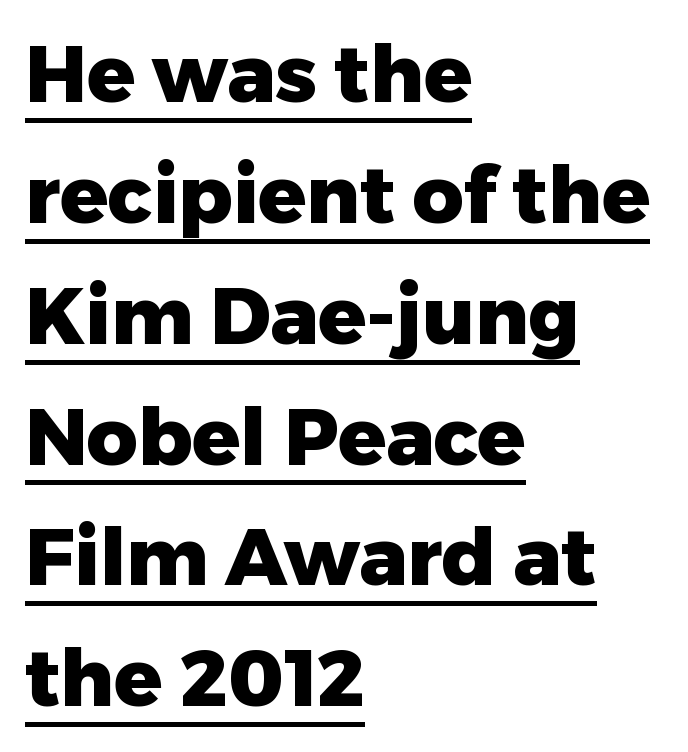
{"serif": "no", "italic": "no", "bold": "yes", "weight": "heavy", "width": "normal", "stroke_contrast": "low", "x_height": "medium", "monospaced": "no", "underline": "yes", "align": "left", "line_spacing": "normal", "line_spacing_ratio": 1.53, "letter_spacing": "normal", "letter_spacing_em": 0.0, "glyph_px": 79}
